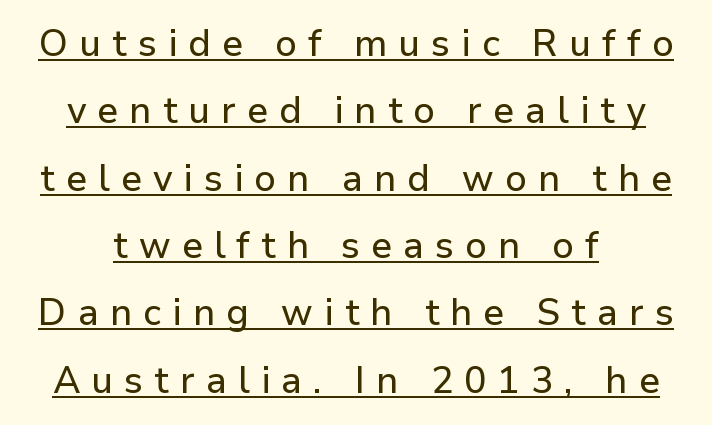
Q: Is the text italic (slanted)? A: No, it is upright.
Q: Is the typeface a serif or a sans-serif typeface? A: Sans-serif.
Q: Is the text underlined? A: Yes.
Q: Is the spacing between letters normal or unusually wide? A: Unusually wide.
Q: Width (condensed, normal, or wide)? A: Normal.
Q: Stroke contrast? A: Low.
Q: x-height? A: Medium.
Q: Monospaced? A: No.
